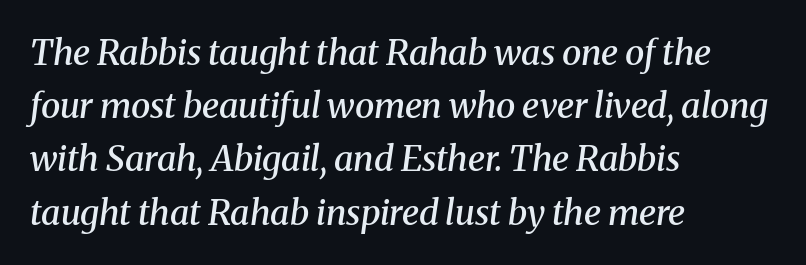
The image shows 35 px semibold serif type, italic (leaning right); set left-aligned, normal line spacing (1.52x), normal letter spacing, not underlined; medium stroke contrast and a medium x-height.
